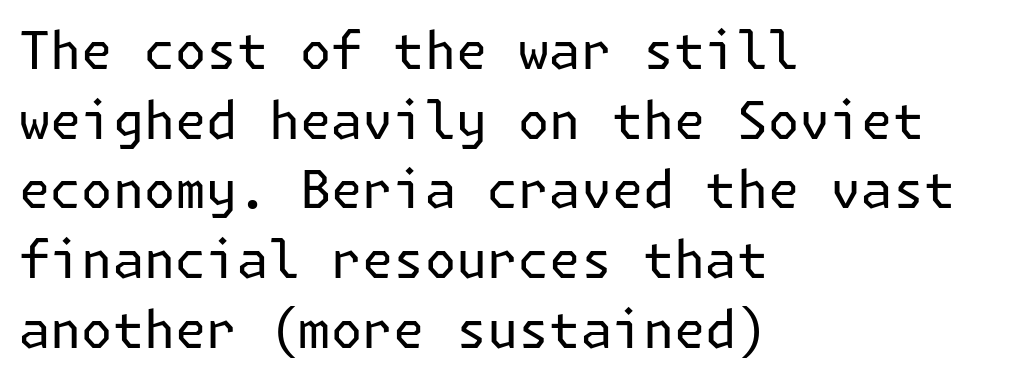
The image shows 52 px regular-weight sans-serif type, upright; set left-aligned, normal line spacing (1.34x), normal letter spacing, not underlined; low stroke contrast and a medium x-height.
